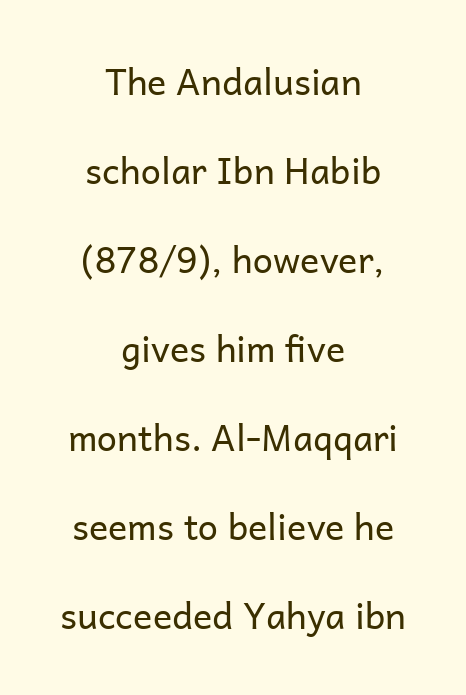
The image shows 36 px regular-weight sans-serif type, upright; set centered, loose line spacing (2.47x), normal letter spacing, not underlined; low stroke contrast and a medium x-height.
